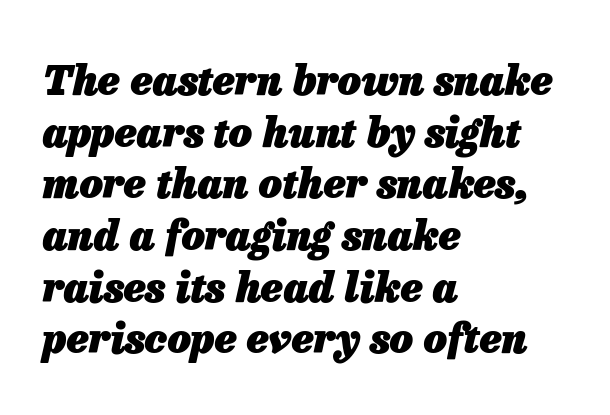
The image shows 41 px heavy type, italic (leaning right); set left-aligned, normal line spacing (1.26x), normal letter spacing, not underlined; low stroke contrast and a medium x-height.
